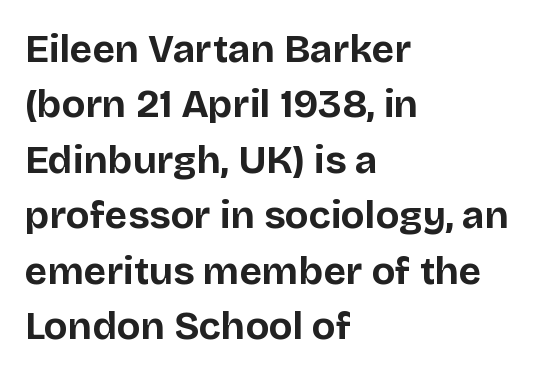
{"serif": "no", "italic": "no", "bold": "yes", "weight": "bold", "width": "normal", "stroke_contrast": "low", "x_height": "large", "monospaced": "no", "underline": "no", "align": "left", "line_spacing": "normal", "line_spacing_ratio": 1.42, "letter_spacing": "normal", "letter_spacing_em": 0.0, "glyph_px": 39}
